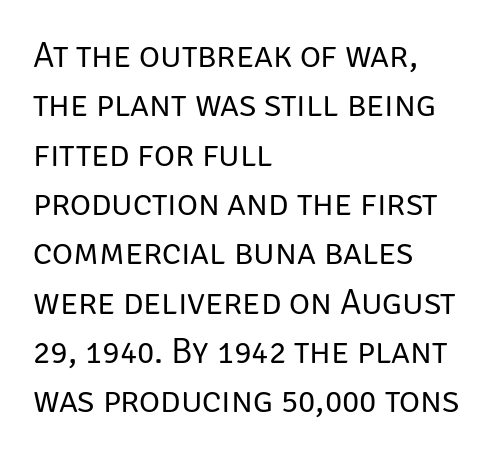
{"serif": "no", "italic": "no", "bold": "no", "weight": "regular", "width": "normal", "stroke_contrast": "low", "x_height": "large", "monospaced": "no", "underline": "no", "align": "left", "line_spacing": "normal", "line_spacing_ratio": 1.37, "letter_spacing": "normal", "letter_spacing_em": 0.0, "glyph_px": 36}
